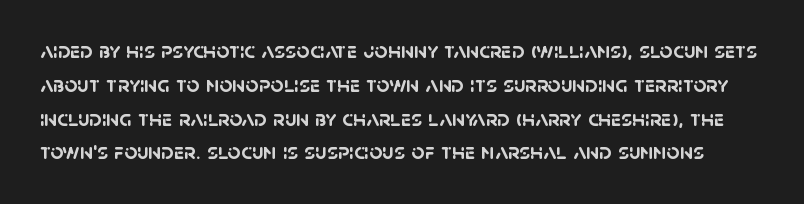
{"bold": "yes", "underline": "no", "line_spacing": "normal", "line_spacing_ratio": 1.47, "letter_spacing": "normal", "letter_spacing_em": 0.0, "glyph_px": 23}
